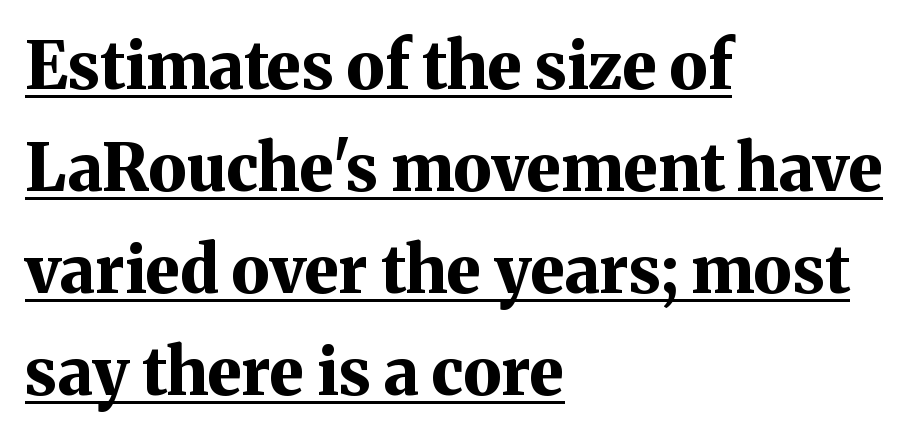
The letters stand straight up with perfectly vertical stems. All the whitespace from short lines collects on the right. The rendering shows small feet on the letterforms — a serif design. These lines are rendered in a variable-pitch font. The designer left line spacing at the default.
